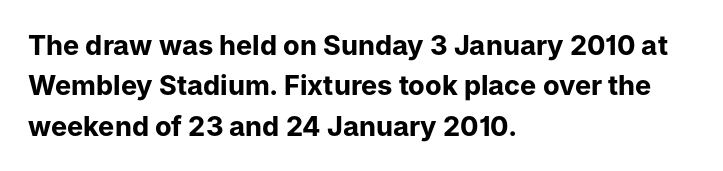
Look at the tracking — it's just the regular setting, nothing added. A classic flush-left, rag-right setting is used for this passage. Lines of text with bare space underneath. The font's upright variant was chosen for this text.
